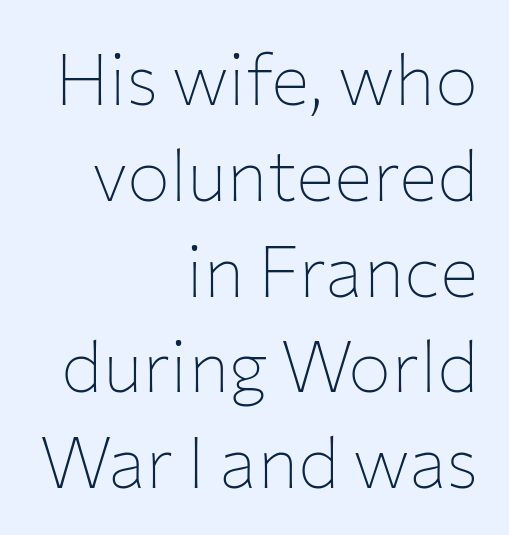
The image shows 72 px thin sans-serif type, upright; set right-aligned, normal line spacing (1.33x), normal letter spacing, not underlined; low stroke contrast and a medium x-height.
